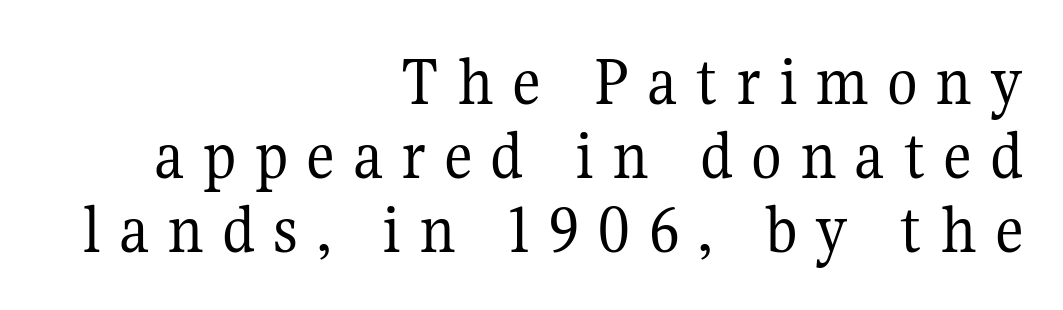
{"serif": "yes", "italic": "no", "bold": "no", "weight": "regular", "width": "normal", "stroke_contrast": "medium", "x_height": "medium", "monospaced": "no", "underline": "no", "align": "right", "line_spacing": "tight", "line_spacing_ratio": 1.04, "letter_spacing": "wide", "letter_spacing_em": 0.25, "glyph_px": 71}
